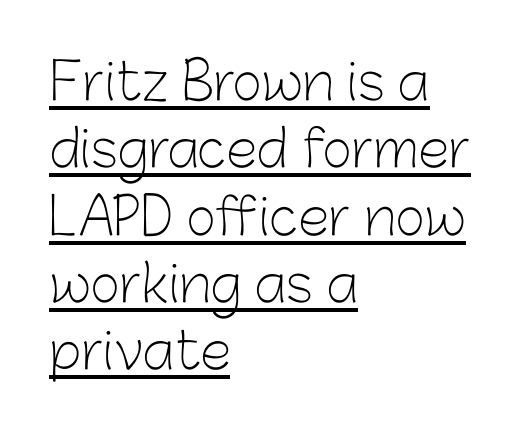
{"serif": "no", "italic": "no", "bold": "no", "weight": "light", "width": "normal", "stroke_contrast": "low", "x_height": "medium", "monospaced": "no", "underline": "yes", "align": "left", "line_spacing": "normal", "line_spacing_ratio": 1.32, "letter_spacing": "normal", "letter_spacing_em": 0.0, "glyph_px": 51}
